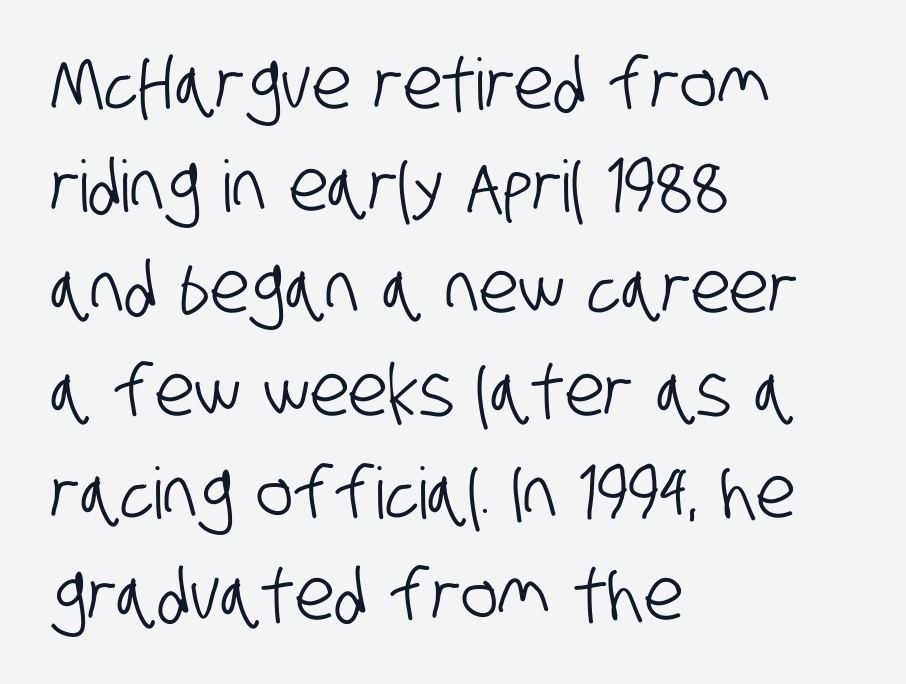
These lines stack with their left ends in a neat column. Nothing unusual about the tracking: characters are spaced as the font intends. I'd call this a sans setting — the letters go barefoot. Bare-footed words on every line. This sample has the flowing, uneven cadence of proportional lettering.
